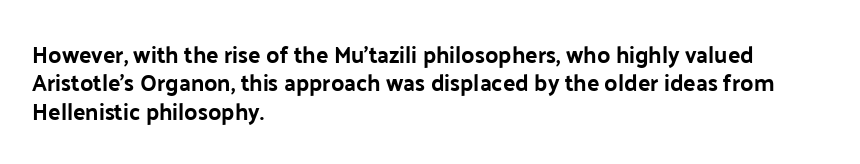
{"italic": "no", "bold": "yes", "underline": "no", "align": "left", "line_spacing_ratio": 1.23, "letter_spacing": "normal", "letter_spacing_em": 0.0, "glyph_px": 23}
